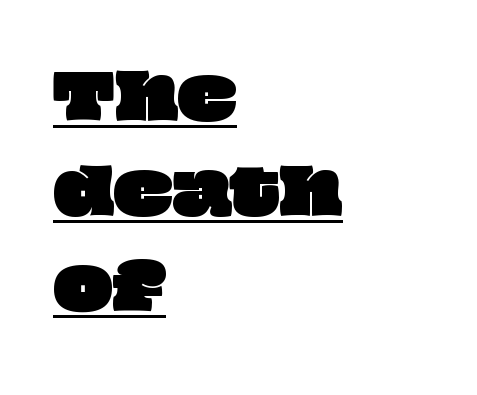
Between one letter and the next there's only the usual sliver of space. Successive baselines arrive at the customary interval. Looks like regular typesetting: each glyph gets only the width it needs. The lines in this sample share a left origin and differ only in where they stop.
